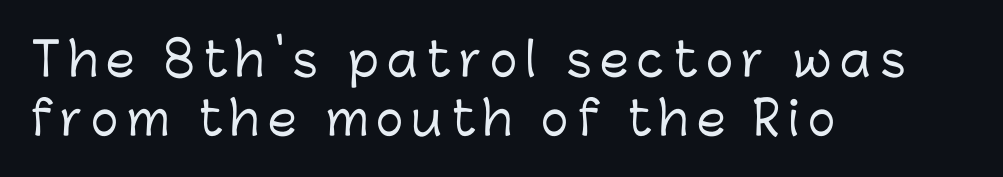
The image shows 46 px sans-serif type, upright; set left-aligned, normal line spacing (1.28x), not underlined; low stroke contrast and a medium x-height.
